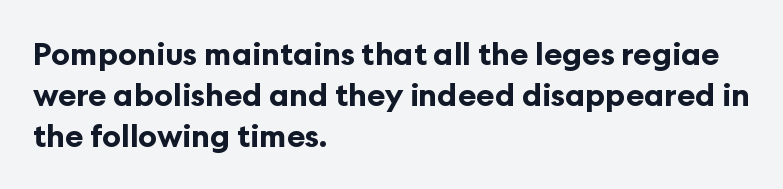
These lines carry a lot of weight — the face is fully bold. All the whitespace from short lines collects on the right. Normally led — the rows are evenly, conventionally spaced. This rendering features lettering with no underline. These lines are rendered in a variable-pitch font.
